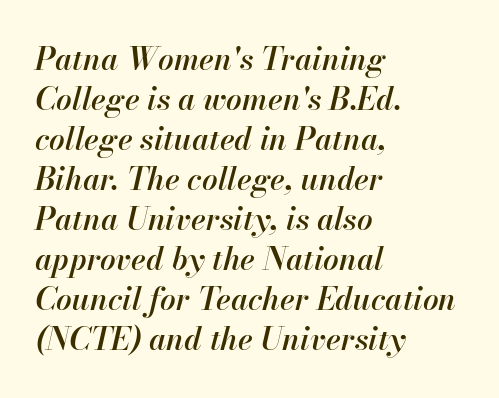
{"italic": "yes", "lean": "right", "slant_degrees": 13, "bold": "semi", "weight": "semibold", "width": "normal", "stroke_contrast": "high", "x_height": "small", "monospaced": "no", "underline": "no", "align": "left", "line_spacing": "normal", "line_spacing_ratio": 1.29, "letter_spacing": "normal", "letter_spacing_em": 0.0, "glyph_px": 31}
